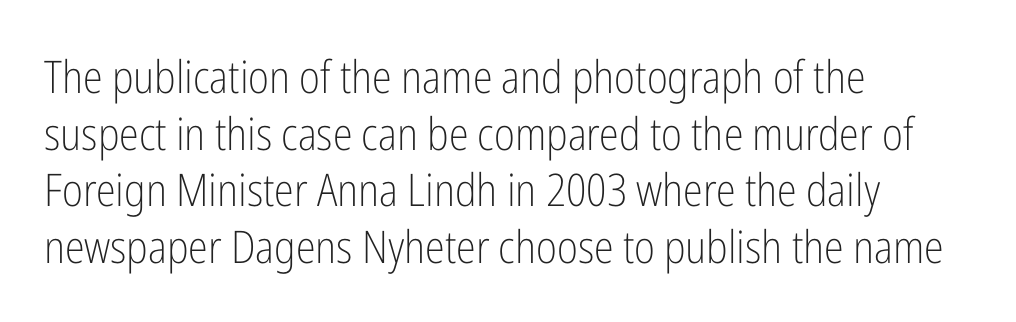
The string is rendered with underlining switched off. Ordinary non-slanted type is in use. Each stroke keeps to a modest, everyday thickness or less. You can tell from the bare stems that sans-serif type was used. Line beginnings align vertically; line endings do not. A typesetter would call this proportional, since set widths differ per character.
